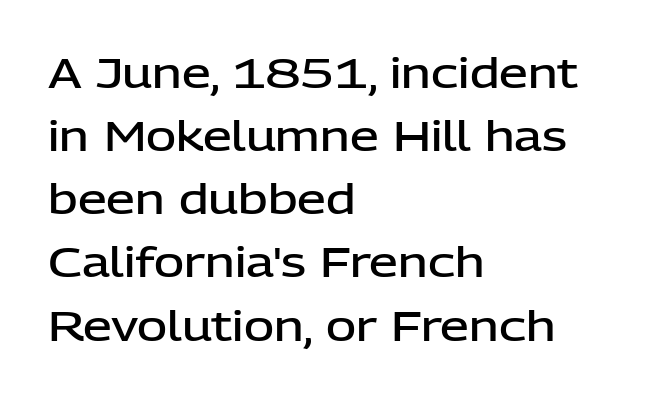
The image shows 41 px semibold sans-serif type, upright; set left-aligned, normal line spacing (1.54x), normal letter spacing, not underlined; low stroke contrast and a medium x-height.
